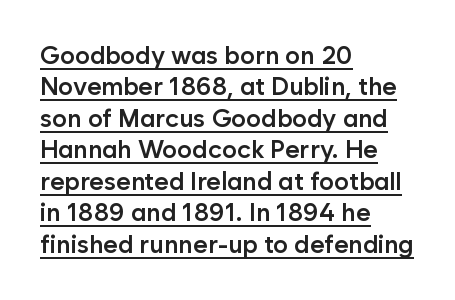
Strokes here are thickened, but only to semibold level. What stands out about the letter spacing? Nothing — it is the standard amount. Regarding leading, the lines here are spaced in the standard way. In terms of posture, this sample is upright. Visually the block forms a straight wall on the left and a jagged coastline on the right. The glyphs are accompanied by a horizontal stroke just below them.
